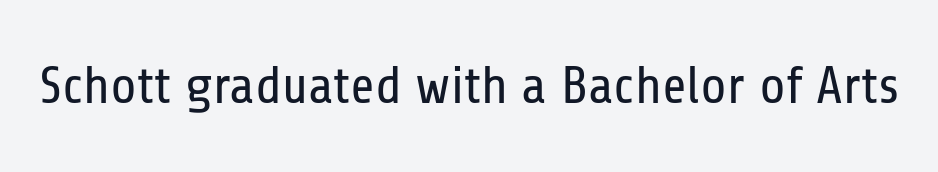
Q: Is the text bold? A: No.
Q: Is the text italic (slanted)? A: No, it is upright.
Q: Is the typeface a serif or a sans-serif typeface? A: Sans-serif.
Q: Is the text underlined? A: No.
Q: Is the spacing between letters normal or unusually wide? A: Normal.
Q: Width (condensed, normal, or wide)? A: Condensed.
Q: Stroke contrast? A: Low.
Q: x-height? A: Medium.
Q: Monospaced? A: No.
